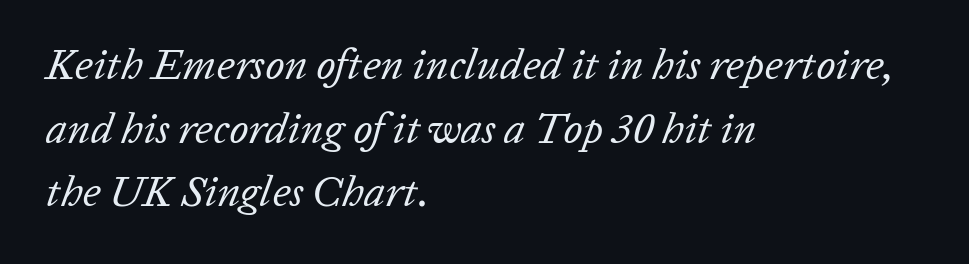
Q: Is the text bold? A: No.
Q: Is the text italic (slanted)? A: Yes, it leans right by about 20 degrees.
Q: Is the text underlined? A: No.
Q: How is the paragraph aligned? A: Left-aligned.
Q: Is the spacing between letters normal or unusually wide? A: Normal.
Q: Is the spacing between lines tight, normal or loose? A: Normal.
Q: Width (condensed, normal, or wide)? A: Normal.
Q: Stroke contrast? A: Low.
Q: x-height? A: Medium.
Q: Monospaced? A: No.
